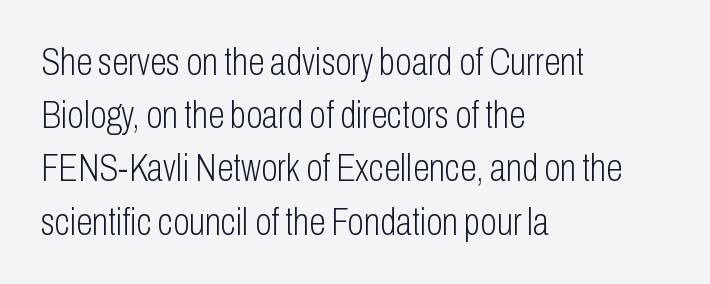
Is this a sans? Yes — the strokes have no serifs. Bare-footed words on every line. Standard letterfit; no display-style spreading of the glyphs. Here the designer chose a conventional face with non-uniform glyph widths. Baseline-to-baseline distance is the conventional proportion of letter height.
